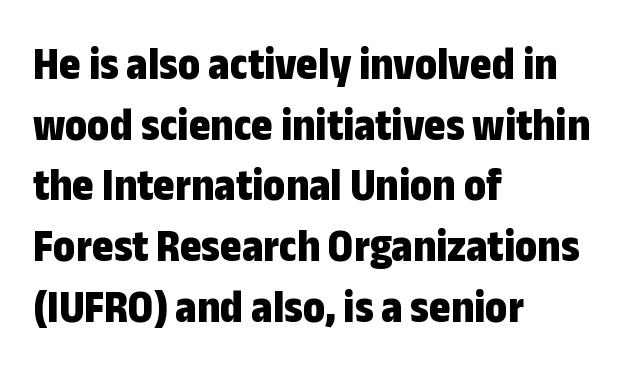
The image shows 46 px bold, condensed sans-serif type, upright; set left-aligned, normal line spacing (1.32x), normal letter spacing, not underlined; low stroke contrast and a medium x-height.
